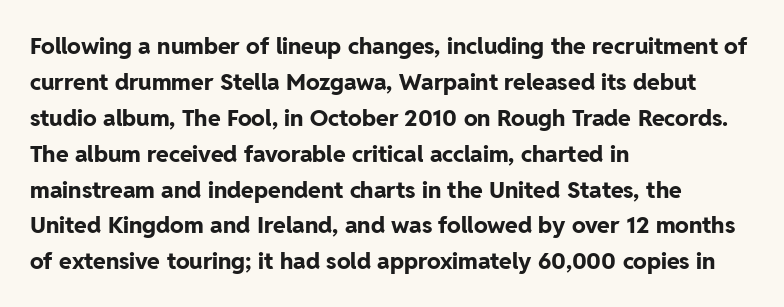
The image shows 23 px bold type, upright; set left-aligned, normal line spacing (1.56x), normal letter spacing, not underlined.
